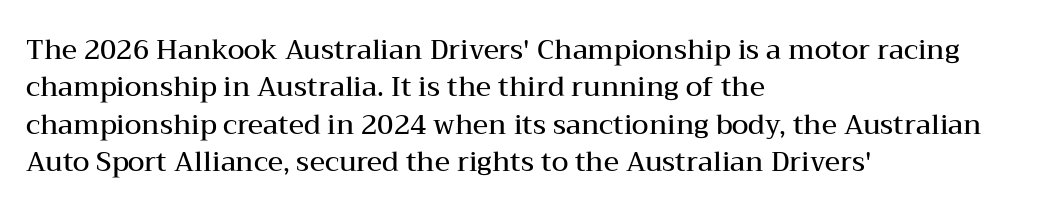
{"italic": "no", "bold": "semi", "underline": "no", "align": "left", "line_spacing": "normal", "line_spacing_ratio": 1.38, "letter_spacing": "normal", "letter_spacing_em": 0.0, "glyph_px": 27}
